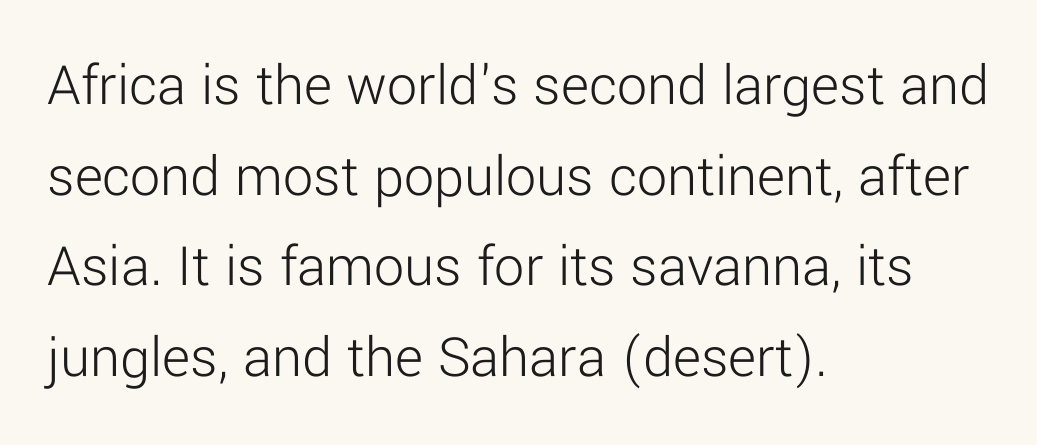
Every stem runs plumb, perpendicular to the baseline. Which margin do the lines hug? The left one — the right edge is uneven. A typesetter would call this leading conventional body-copy spacing. The type family on display is of the sans-serif kind.
